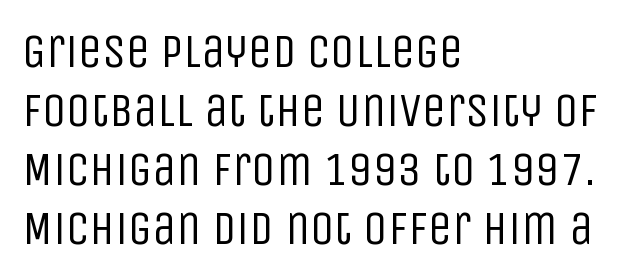
Unbolded letterforms with no extra heft. The face used here is rendered with its standard letterfit. The letters advance in unequal steps, a hallmark of proportional type. This is the regular roman posture of the typeface.
